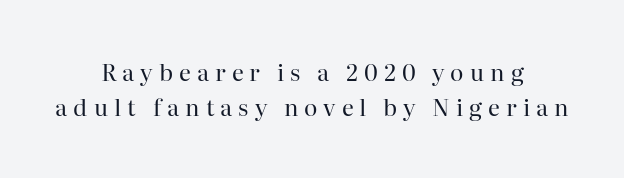
{"italic": "no", "bold": "no", "underline": "no", "align": "center", "line_spacing": "normal", "line_spacing_ratio": 1.53, "letter_spacing": "wide", "letter_spacing_em": 0.26, "glyph_px": 23}
